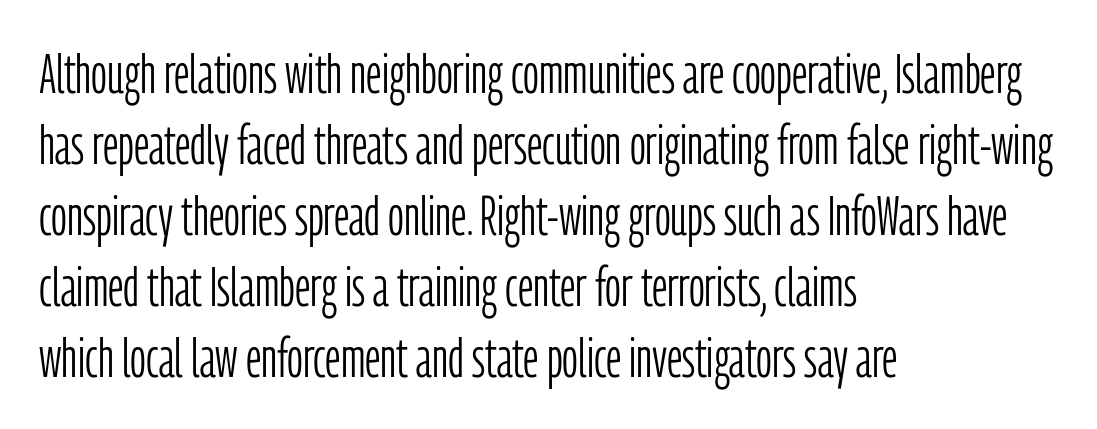
The image shows 55 px light, condensed sans-serif type, upright; set left-aligned, normal line spacing (1.29x), normal letter spacing, not underlined; low stroke contrast and a medium x-height.
